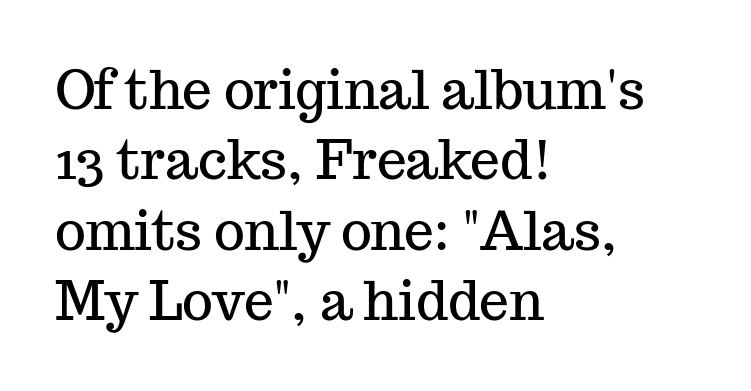
Q: Is the text italic (slanted)? A: No, it is upright.
Q: Is the typeface a serif or a sans-serif typeface? A: Serif.
Q: Is the text underlined? A: No.
Q: How is the paragraph aligned? A: Left-aligned.
Q: Is the spacing between letters normal or unusually wide? A: Normal.
Q: Is the spacing between lines tight, normal or loose? A: Normal.
Q: Width (condensed, normal, or wide)? A: Normal.
Q: Stroke contrast? A: Medium.
Q: x-height? A: Medium.
Q: Monospaced? A: No.
